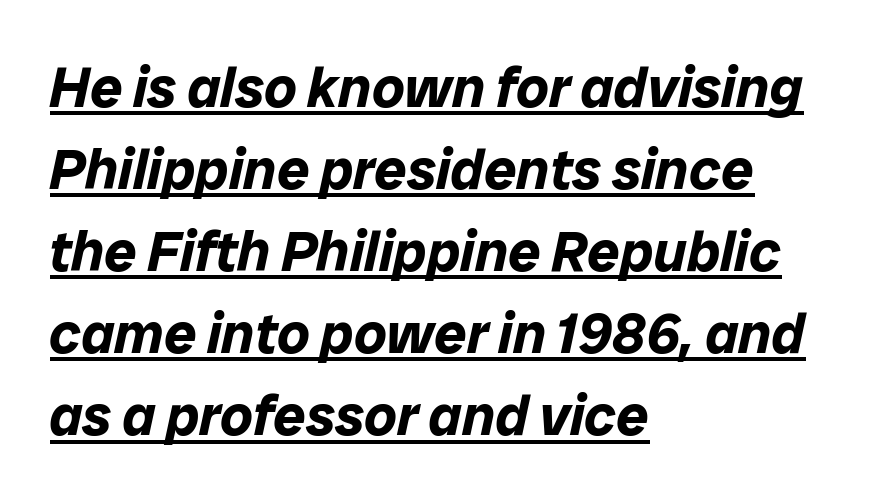
The image shows 57 px bold type, italic (leaning right); set left-aligned, normal line spacing (1.44x), normal letter spacing, underlined; low stroke contrast and a medium x-height.
